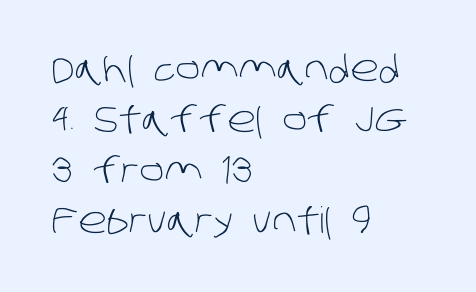
The image shows 36 px light sans-serif type; set left-aligned, normal line spacing (1.41x), normal letter spacing, not underlined; low stroke contrast and a large x-height.
